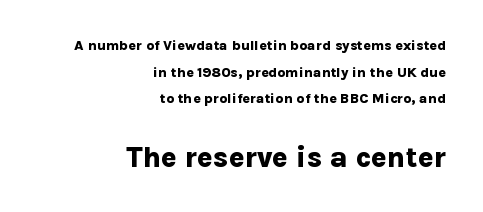
The image shows 29 px bold sans-serif type, upright; set right-aligned, loose line spacing (1.9x), normal letter spacing, not underlined; the second (bottom) block is 2.07x larger; low stroke contrast and a medium x-height.
